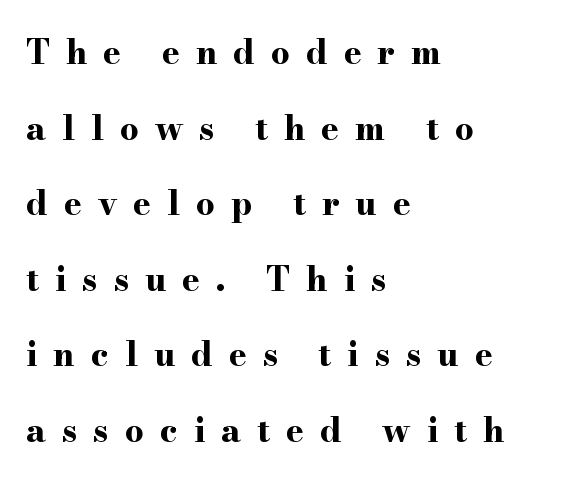
Observe the wide spacing: letters keep a clear distance from each other. Honestly, the rows look like they've been pulled way apart. Small tapered or slab feet sit at the stroke ends, so this counts as serif. Is the block centered? No — it sits flush against the left margin. Spacing verdict: proportional, widths tailored to each character.
